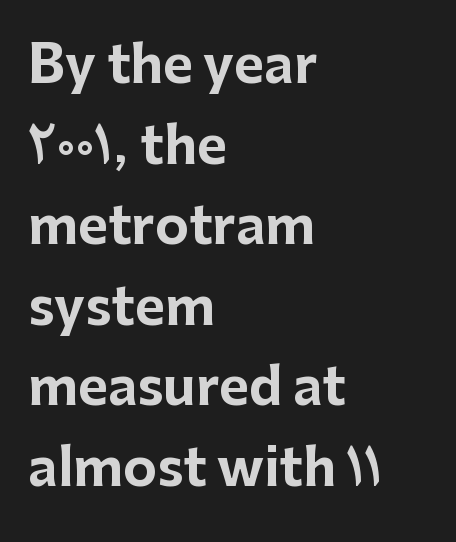
Q: Is the text bold? A: Yes.
Q: Is the text italic (slanted)? A: No, it is upright.
Q: Is the typeface a serif or a sans-serif typeface? A: Sans-serif.
Q: Is the text underlined? A: No.
Q: How is the paragraph aligned? A: Left-aligned.
Q: Is the spacing between letters normal or unusually wide? A: Normal.
Q: Is the spacing between lines tight, normal or loose? A: Normal.
Q: Width (condensed, normal, or wide)? A: Normal.
Q: Stroke contrast? A: Low.
Q: x-height? A: Medium.
Q: Monospaced? A: No.
